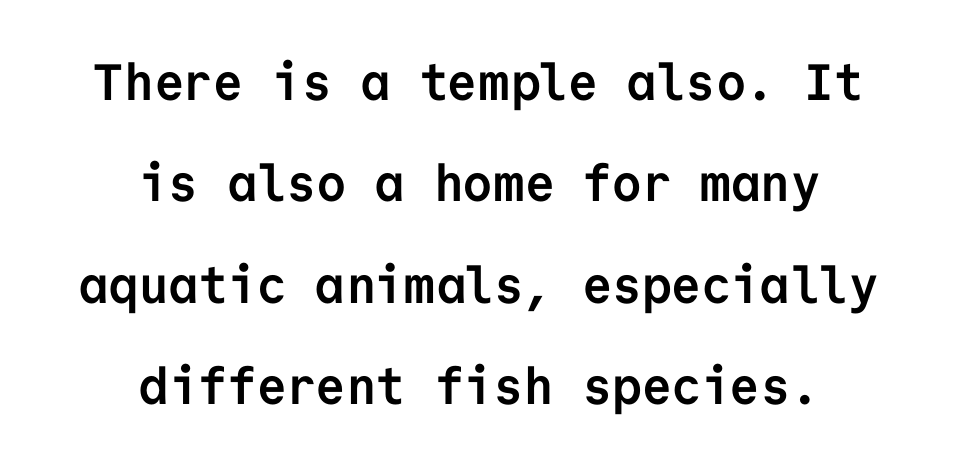
The lines are spread far apart with generous leading. The passage is arranged like a title page — every line centered. Font category for this specimen: sans-serif. Note the uniform advance width — an 'i' takes as much space as an 'm'. The specimen omits any rule beneath the text block's lines. Nope, not italic — everything's standing straight.
